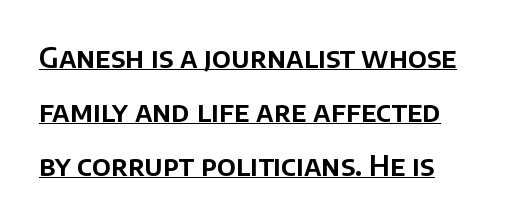
The image shows 28 px sans-serif type, upright; set loose line spacing (1.92x), normal letter spacing, underlined; low stroke contrast and a large x-height.
